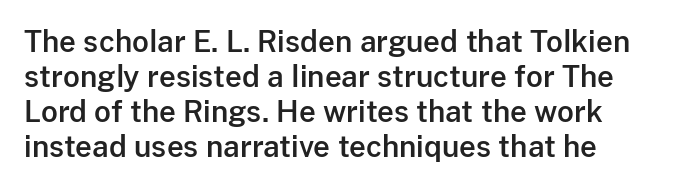
Q: Is the text italic (slanted)? A: No, it is upright.
Q: Is the typeface a serif or a sans-serif typeface? A: Sans-serif.
Q: Is the text underlined? A: No.
Q: Is the spacing between letters normal or unusually wide? A: Normal.
Q: Width (condensed, normal, or wide)? A: Normal.
Q: Stroke contrast? A: Low.
Q: x-height? A: Medium.
Q: Monospaced? A: No.
